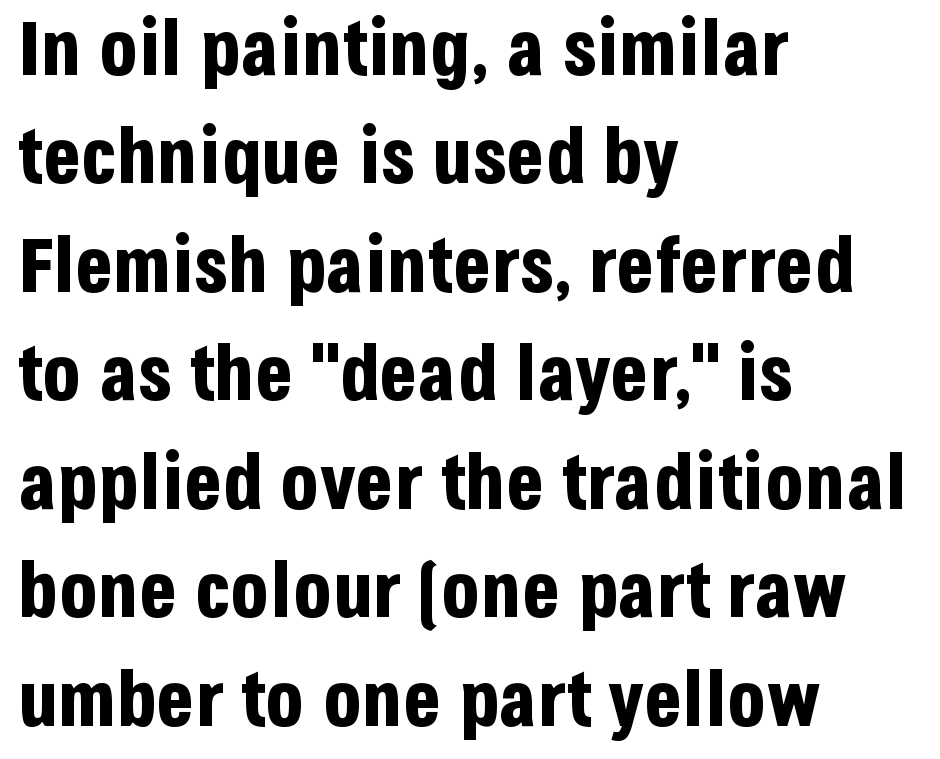
The image shows 78 px bold, condensed sans-serif type, upright; set left-aligned, normal line spacing (1.39x), normal letter spacing, not underlined; low stroke contrast and a large x-height.
